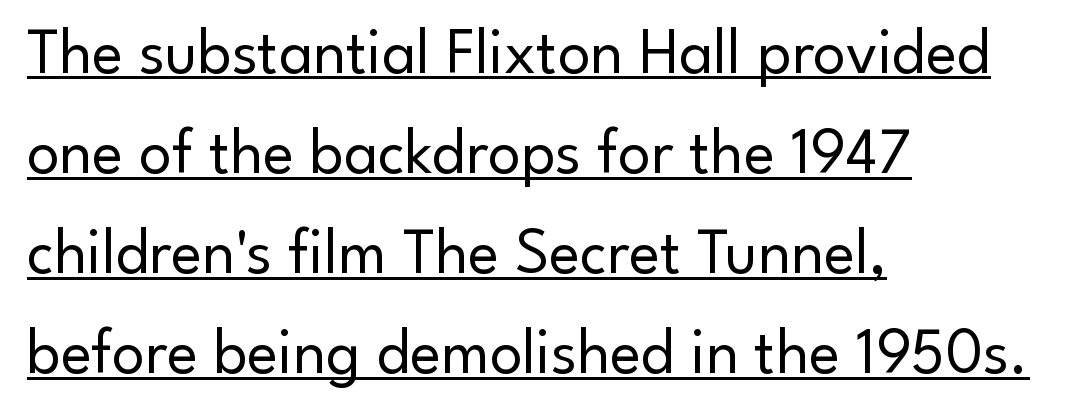
{"serif": "no", "italic": "no", "bold": "no", "weight": "regular", "width": "normal", "stroke_contrast": "low", "x_height": "small", "monospaced": "no", "underline": "yes", "align": "left", "line_spacing": "normal", "line_spacing_ratio": 1.54, "letter_spacing": "normal", "letter_spacing_em": 0.0, "glyph_px": 65}
